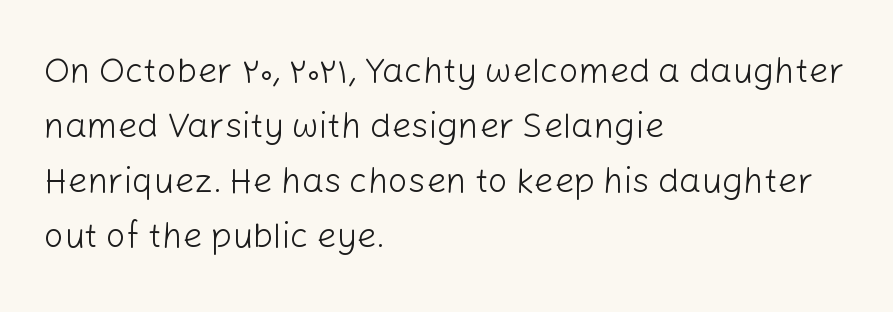
{"serif": "no", "italic": "no", "bold": "no", "weight": "light", "width": "normal", "stroke_contrast": "low", "x_height": "medium", "monospaced": "no", "underline": "no", "align": "left", "line_spacing": "normal", "line_spacing_ratio": 1.57, "letter_spacing": "normal", "letter_spacing_em": 0.0, "glyph_px": 35}
